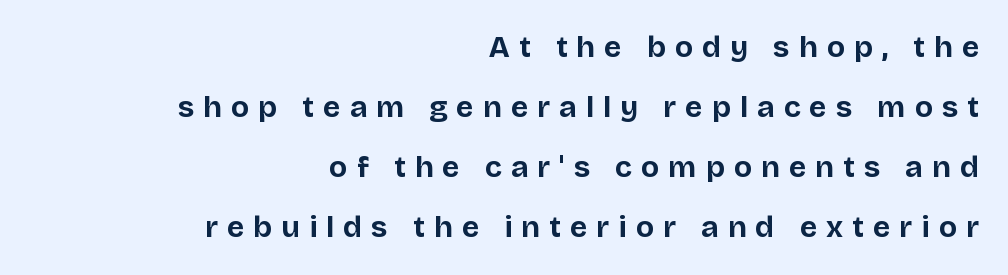
The image shows 30 px bold sans-serif type, upright; set right-aligned, loose line spacing (2.0x), unusually wide letter spacing (+0.3 em), not underlined; low stroke contrast and a large x-height.
